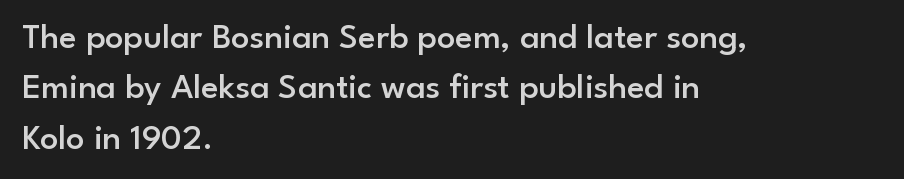
Q: Is the text bold? A: Semi-bold.
Q: Is the text italic (slanted)? A: No, it is upright.
Q: Is the typeface a serif or a sans-serif typeface? A: Sans-serif.
Q: Is the text underlined? A: No.
Q: How is the paragraph aligned? A: Left-aligned.
Q: Is the spacing between letters normal or unusually wide? A: Normal.
Q: Is the spacing between lines tight, normal or loose? A: Normal.
Q: Width (condensed, normal, or wide)? A: Normal.
Q: Stroke contrast? A: Low.
Q: x-height? A: Small.
Q: Monospaced? A: No.
